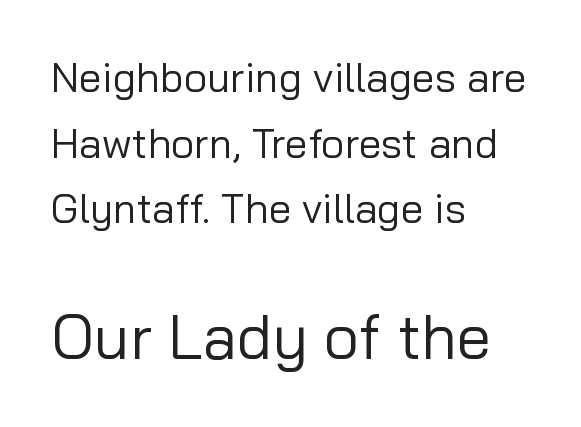
{"serif": "no", "italic": "no", "bold": "no", "weight": "regular", "width": "normal", "stroke_contrast": "low", "x_height": "medium", "monospaced": "no", "underline": "no", "align": "left", "line_spacing": "normal", "line_spacing_ratio": 1.6, "letter_spacing": "normal", "letter_spacing_em": 0.0, "larger_block": "second", "size_ratio": 1.51, "glyph_px": 62}
